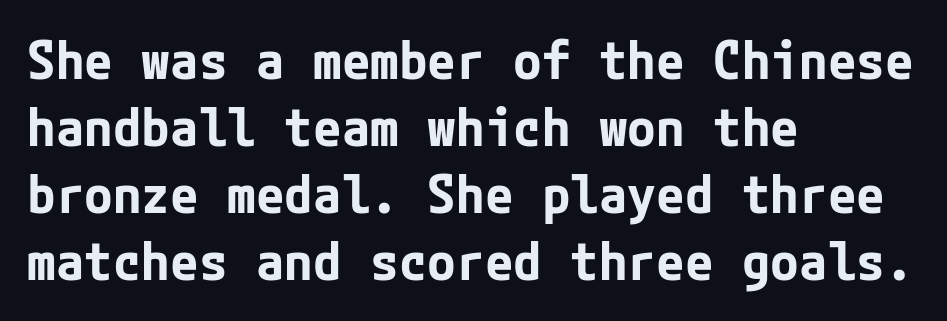
The image shows 52 px bold sans-serif type, upright; set left-aligned, normal line spacing (1.29x), normal letter spacing, not underlined; low stroke contrast and a medium x-height.
